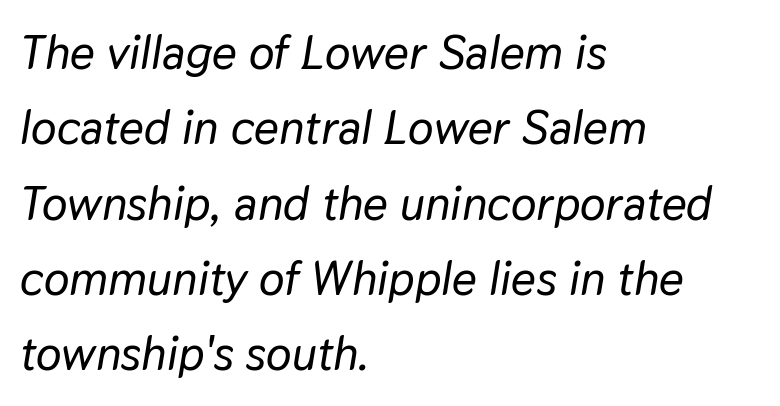
{"italic": "yes", "lean": "right", "slant_degrees": 9, "width": "normal", "stroke_contrast": "low", "x_height": "medium", "monospaced": "no", "underline": "no", "align": "left", "line_spacing": "normal", "line_spacing_ratio": 1.57, "letter_spacing": "normal", "letter_spacing_em": 0.0, "glyph_px": 48}
